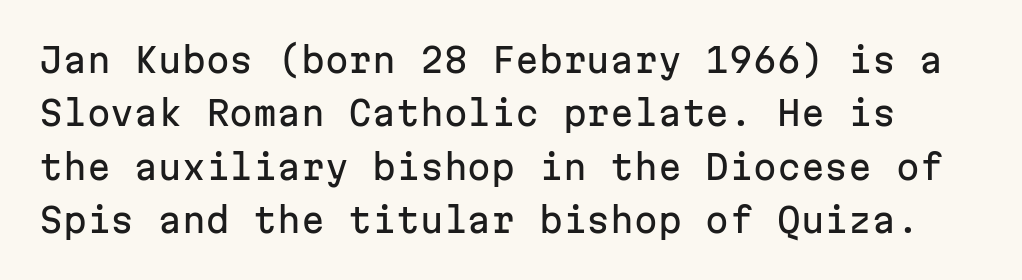
Q: Is the text italic (slanted)? A: No, it is upright.
Q: Is the typeface a serif or a sans-serif typeface? A: Sans-serif.
Q: Is the text underlined? A: No.
Q: Is the spacing between letters normal or unusually wide? A: Normal.
Q: Is the spacing between lines tight, normal or loose? A: Normal.
Q: Width (condensed, normal, or wide)? A: Normal.
Q: Stroke contrast? A: Low.
Q: x-height? A: Medium.
Q: Monospaced? A: Yes.
